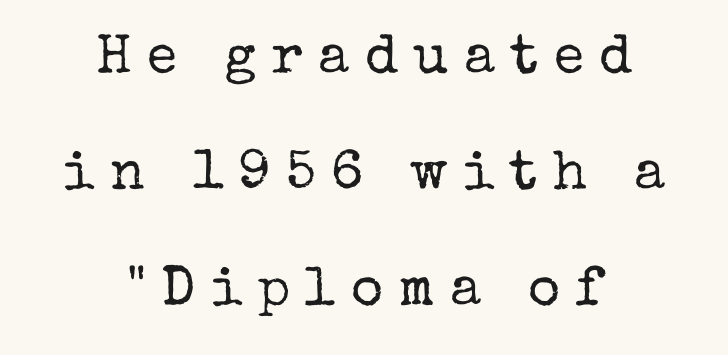
The image shows 55 px regular-weight serif type, upright; set centered, loose line spacing (2.11x), unusually wide letter spacing (+0.28 em), not underlined; low stroke contrast and a medium x-height.
